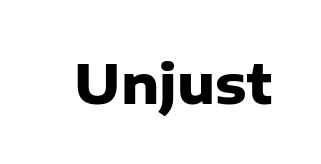
Q: Is the text bold? A: Yes.
Q: Is the text italic (slanted)? A: No, it is upright.
Q: Is the typeface a serif or a sans-serif typeface? A: Sans-serif.
Q: Is the text underlined? A: No.
Q: Is the spacing between letters normal or unusually wide? A: Normal.
Q: Width (condensed, normal, or wide)? A: Normal.
Q: Stroke contrast? A: Low.
Q: x-height? A: Medium.
Q: Monospaced? A: No.
